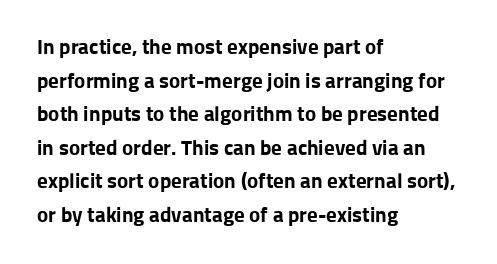
The image shows 21 px bold type, upright; set left-aligned, normal line spacing (1.6x), normal letter spacing, not underlined.
